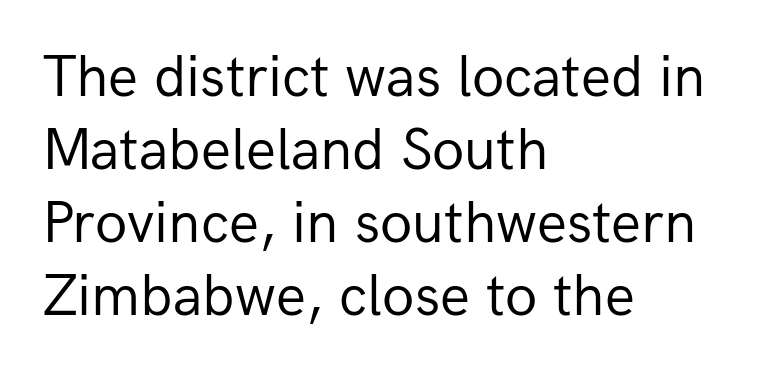
Nope, not italic — everything's standing straight. Inter-character spacing is left at the font's built-in metrics. If you drew a ruler down the left edge, every line would touch it. Proportional: the letters do not fall into vertical columns. The designer went with a sans here, leaving each stem footless.
